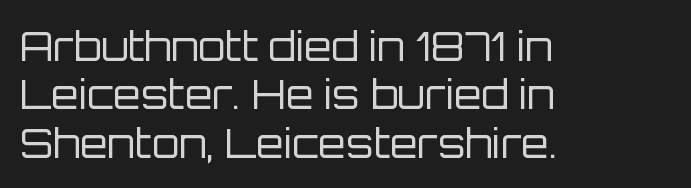
This rendering uses left alignment, leaving the right contour irregular. Default kerning and tracking; the words read as compact shapes. Nope, not italic — everything's standing straight. Lines of text with bare space underneath. You could not count columns in this text — the font is proportionally spaced. No extra ink here — the face is not bold.
